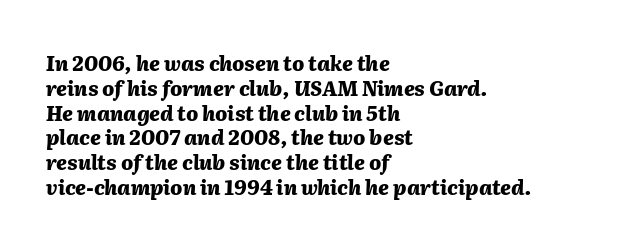
{"italic": "yes", "lean": "right", "slant_degrees": 2, "bold": "yes", "underline": "no", "align": "left", "line_spacing_ratio": 1.24, "letter_spacing": "normal", "letter_spacing_em": 0.0, "glyph_px": 20}
